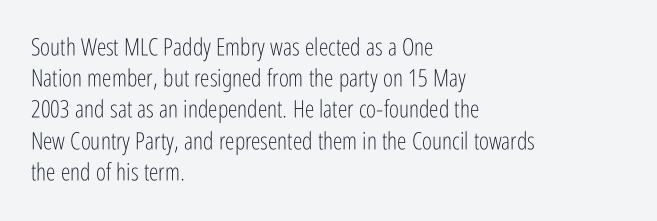
{"italic": "no", "bold": "no", "underline": "no", "align": "left", "line_spacing": "normal", "line_spacing_ratio": 1.3, "letter_spacing": "normal", "letter_spacing_em": 0.0, "glyph_px": 24}
